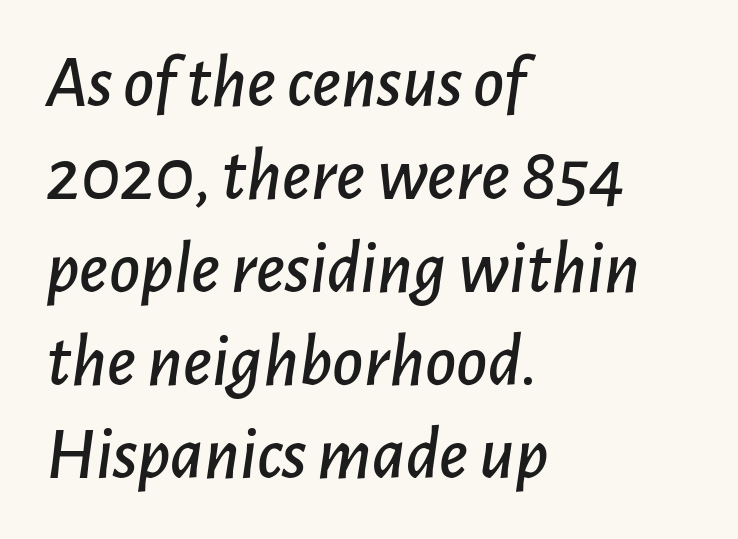
Italic: yes, the glyphs are oblique. Varying glyph widths throughout — classic text-font behaviour. Glance below the letters and you will spot only blank space. The face used here is rendered with its standard letterfit. Horizontally, the lines are justified to the leading edge only.
